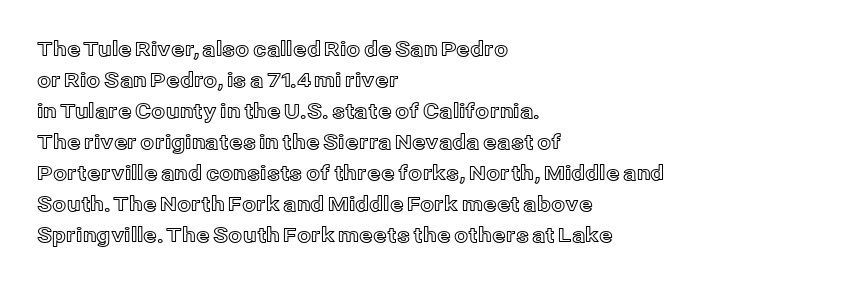
Q: Is the text italic (slanted)? A: No, it is upright.
Q: Is the text underlined? A: No.
Q: How is the paragraph aligned? A: Left-aligned.
Q: Is the spacing between letters normal or unusually wide? A: Normal.
Q: Is the spacing between lines tight, normal or loose? A: Normal.
